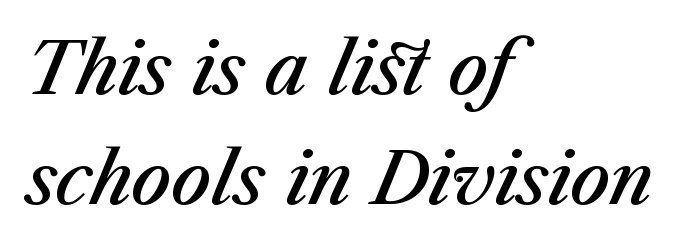
Q: Is the text bold? A: Semi-bold.
Q: Is the text italic (slanted)? A: Yes, it leans right by about 23 degrees.
Q: Is the text underlined? A: No.
Q: How is the paragraph aligned? A: Left-aligned.
Q: Is the spacing between letters normal or unusually wide? A: Normal.
Q: Is the spacing between lines tight, normal or loose? A: Normal.
Q: Width (condensed, normal, or wide)? A: Normal.
Q: Stroke contrast? A: Medium.
Q: x-height? A: Medium.
Q: Monospaced? A: No.
